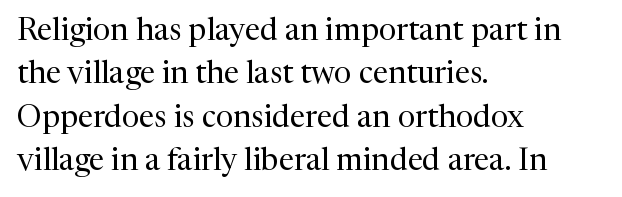
The image shows 31 px regular-weight serif type, upright; set left-aligned, normal line spacing (1.4x), normal letter spacing, not underlined; medium stroke contrast and a medium x-height.
